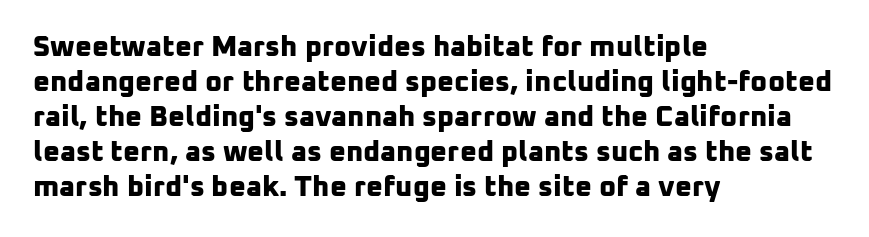
The space beneath each line is pristine and unruled. Are there feet on the stems? There aren't — it's a sans. The setting favours the left margin, as ordinary paragraphs usually do. Looks like regular typesetting: each glyph gets only the width it needs.
